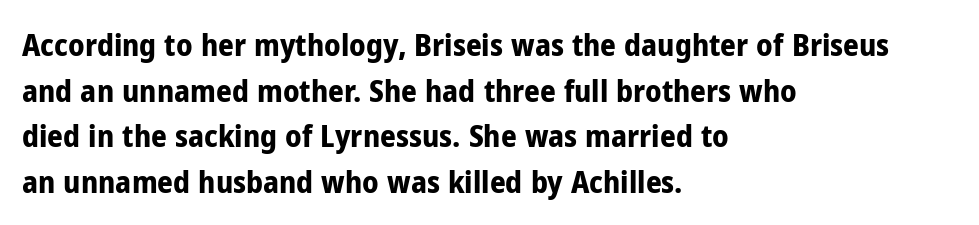
The image shows 31 px bold, condensed sans-serif type, upright; set left-aligned, normal line spacing (1.47x), normal letter spacing, not underlined; low stroke contrast and a medium x-height.
